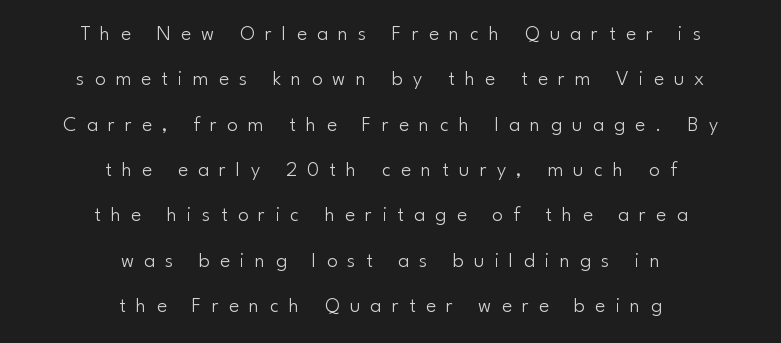
The image shows 21 px text type, upright; set centered, loose line spacing (2.16x), unusually wide letter spacing (+0.49 em), not underlined.
